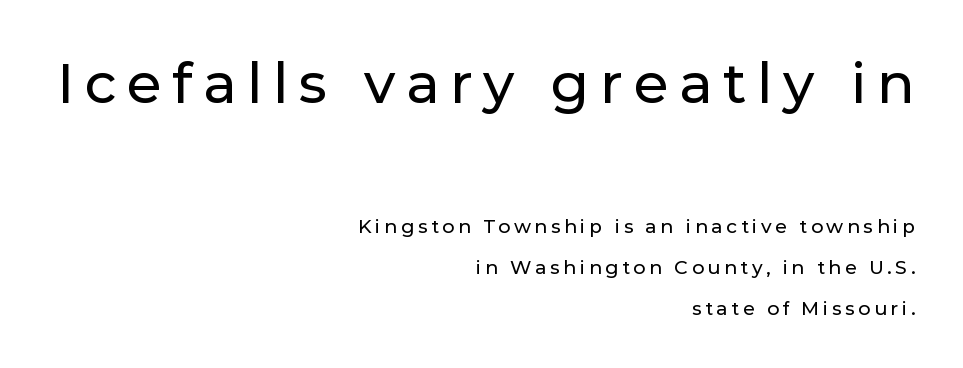
The image shows 56 px sans-serif type, upright; set right-aligned, loose line spacing (2.16x), not underlined; the first (top) block is 2.95x larger; low stroke contrast and a medium x-height.
